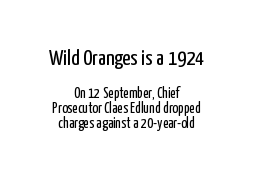
{"italic": "no", "bold": "no", "underline": "no", "align": "center", "line_spacing": "tight", "line_spacing_ratio": 1.01, "letter_spacing": "normal", "letter_spacing_em": 0.0, "larger_block": "first", "size_ratio": 1.47, "glyph_px": 22}
